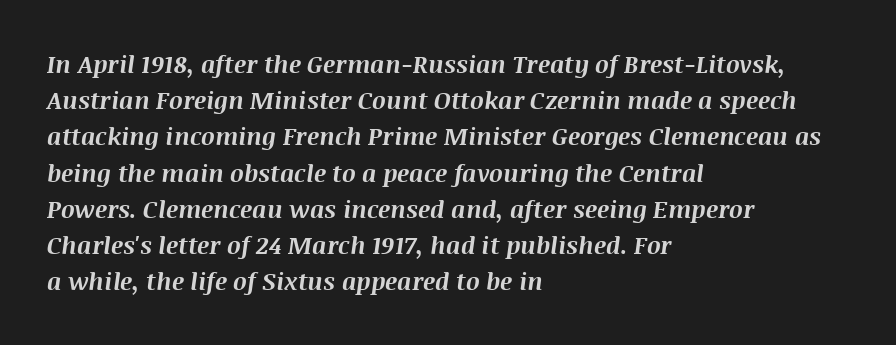
Q: Is the text bold? A: Yes.
Q: Is the text italic (slanted)? A: Yes, it leans right by about 8 degrees.
Q: Is the text underlined? A: No.
Q: How is the paragraph aligned? A: Left-aligned.
Q: Is the spacing between letters normal or unusually wide? A: Normal.
Q: Is the spacing between lines tight, normal or loose? A: Normal.
